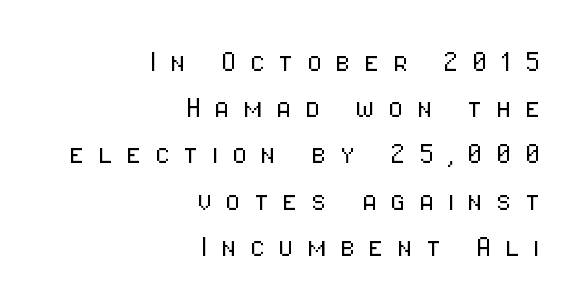
I'd call this a sans setting — the letters go barefoot. No word sits above an underline. What's the leading like? Ordinary, nothing unusual. The horizontal fit of the characters is loose and conspicuously gappy. Here the designer chose a conventional face with non-uniform glyph widths.
